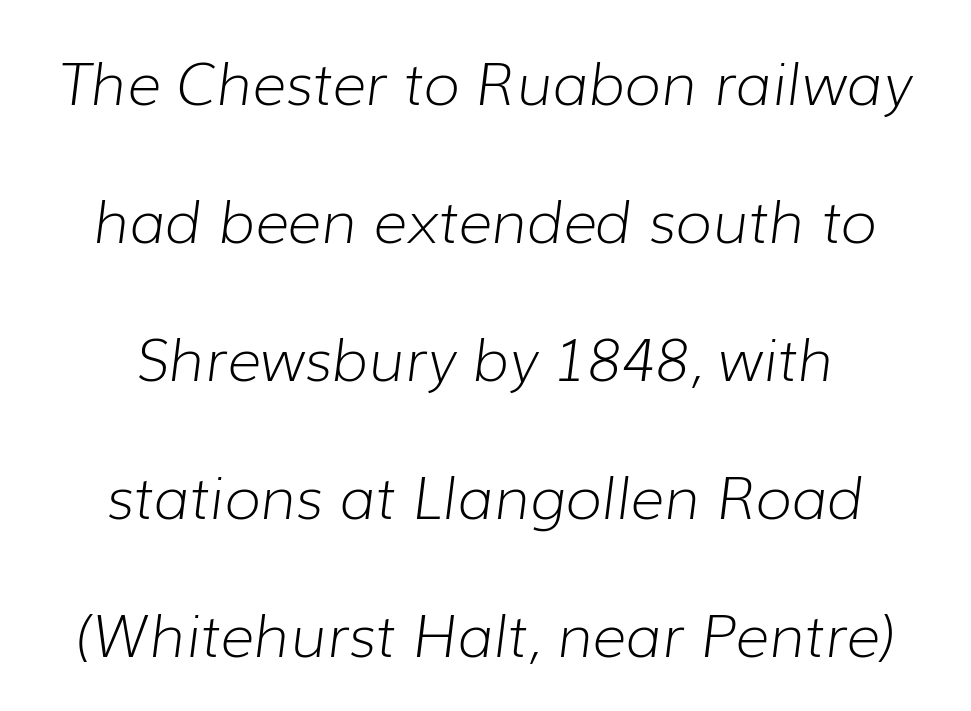
Honestly, there is no underline to notice here at all. A typesetter would call this zero additional tracking. No heavy texture on the line: the type isn't bold. Short and long lines alike share a common midpoint.
